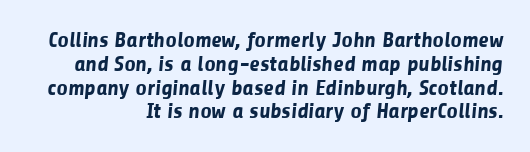
{"bold": "yes", "underline": "no", "align": "right", "line_spacing": "tight", "line_spacing_ratio": 1.08, "letter_spacing": "normal", "letter_spacing_em": 0.0, "glyph_px": 22}
